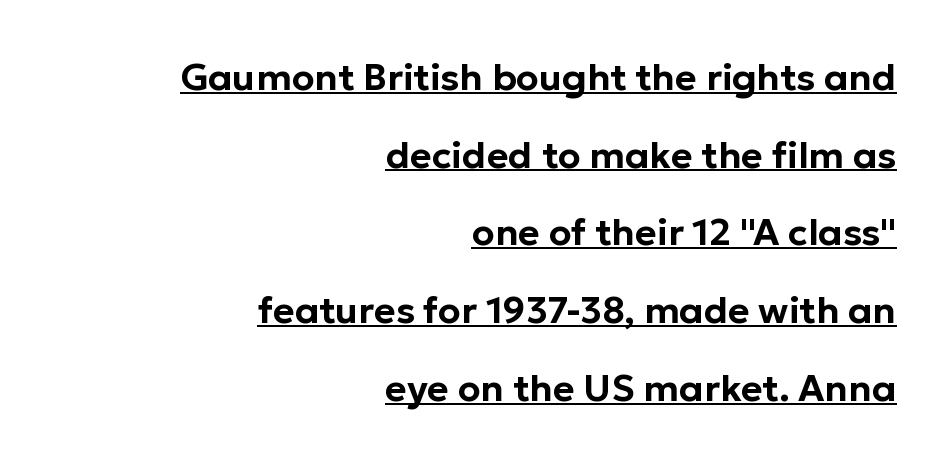
The image shows 37 px sans-serif type, upright; set right-aligned, loose line spacing (2.1x), normal letter spacing, underlined; low stroke contrast and a medium x-height.
